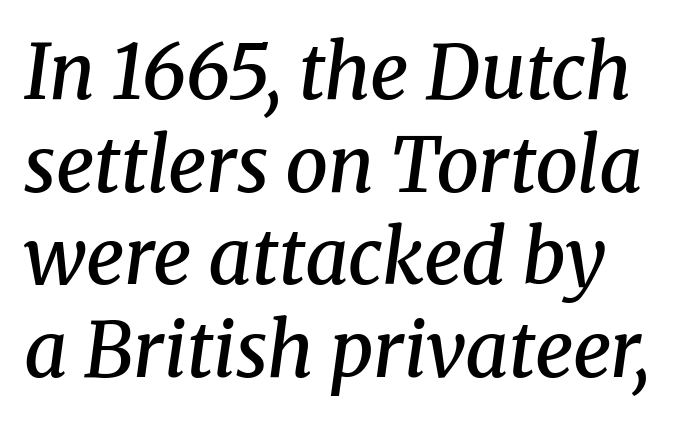
Letter spacing: default. The glyphs look as if they've been sheared to an angle. Character widths vary here, with narrow letters taking less room than wide ones. Weight: semibold (demi). I'd call this a serif setting — the letters wear small feet. Bare-footed words on every line.
